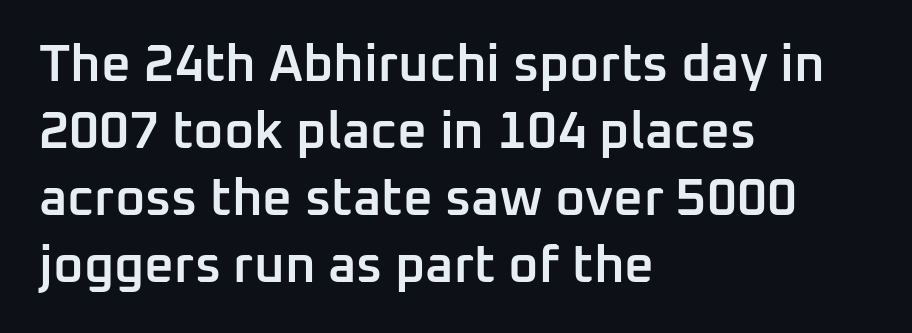
Type style note: lacks serifs. The rendering uses natural spacing where letterforms have individual widths. These lines sit exactly where default settings would place them. A clean baseline with only descenders dipping below it.
